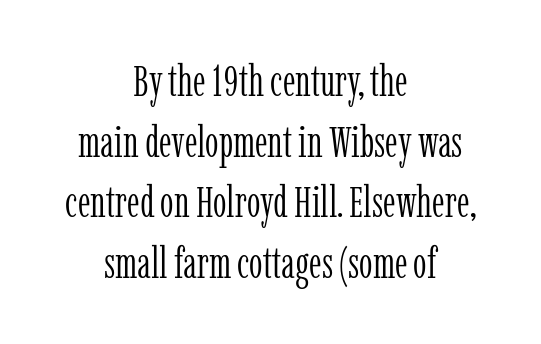
Q: Is the text bold? A: No.
Q: Is the text italic (slanted)? A: No, it is upright.
Q: Is the typeface a serif or a sans-serif typeface? A: Serif.
Q: Is the text underlined? A: No.
Q: How is the paragraph aligned? A: Centered.
Q: Is the spacing between letters normal or unusually wide? A: Normal.
Q: Is the spacing between lines tight, normal or loose? A: Normal.
Q: Width (condensed, normal, or wide)? A: Condensed.
Q: Stroke contrast? A: Low.
Q: x-height? A: Medium.
Q: Monospaced? A: No.
